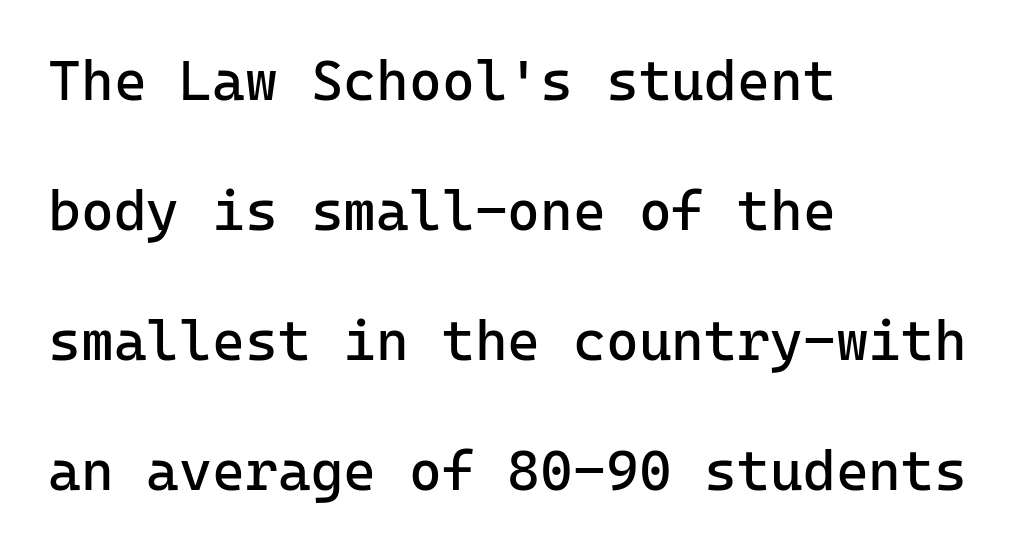
Upright lettering throughout. This rendering employs a face without finishing strokes, i.e., a sans-serif. Weight: in the light-to-regular range. The rendering anchors every line to the left-hand side. The words here are not underlined.
